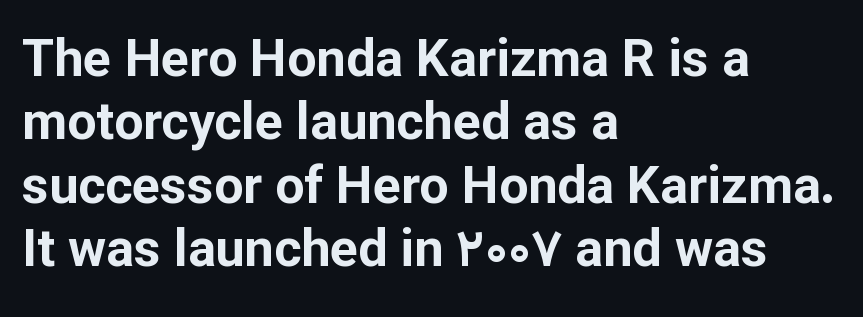
{"serif": "no", "italic": "no", "bold": "yes", "weight": "bold", "width": "normal", "stroke_contrast": "low", "x_height": "medium", "monospaced": "no", "underline": "no", "align": "left", "line_spacing_ratio": 1.22, "letter_spacing": "normal", "letter_spacing_em": 0.0, "glyph_px": 52}
